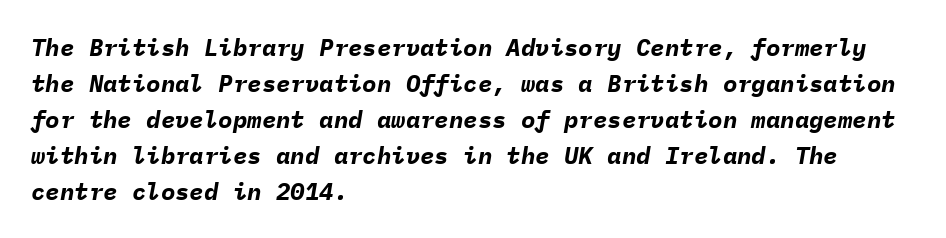
Q: Is the text bold? A: Yes.
Q: Is the text italic (slanted)? A: Yes, it leans right by about 9 degrees.
Q: Is the text underlined? A: No.
Q: How is the paragraph aligned? A: Left-aligned.
Q: Is the spacing between letters normal or unusually wide? A: Normal.
Q: Is the spacing between lines tight, normal or loose? A: Normal.
